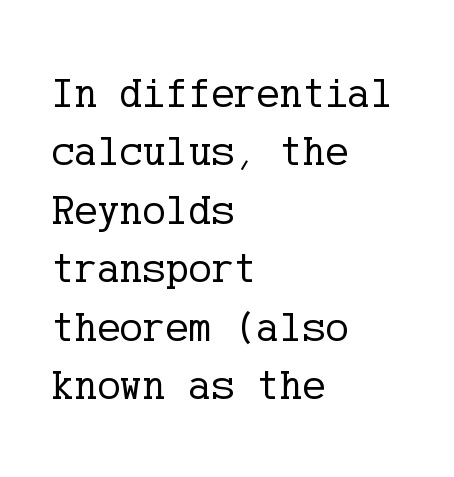
The image shows 43 px regular-weight serif type, upright; set left-aligned, normal line spacing (1.36x), normal letter spacing, not underlined; low stroke contrast and a medium x-height.
